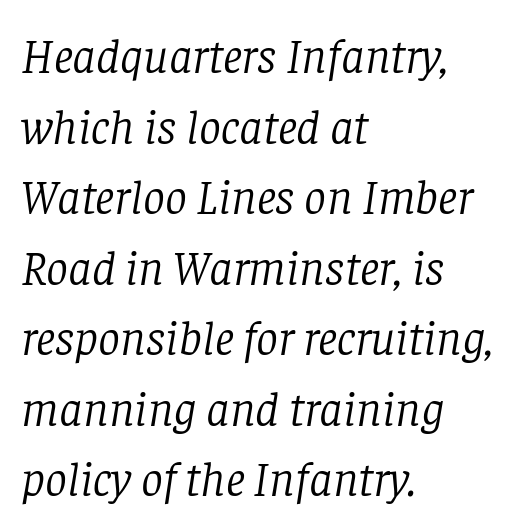
The image shows 49 px light serif type, italic (leaning right); set left-aligned, normal line spacing (1.44x), normal letter spacing, not underlined; low stroke contrast and a large x-height.
